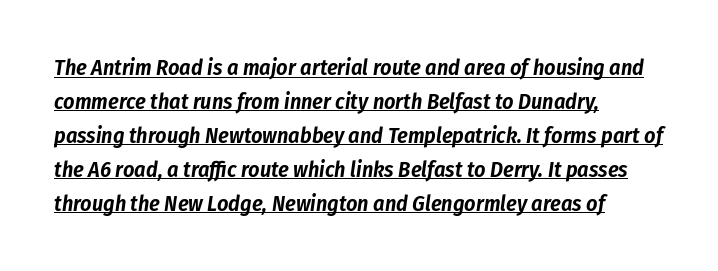
The image shows 22 px text type, italic (leaning right); set left-aligned, normal line spacing (1.54x), normal letter spacing, underlined.
